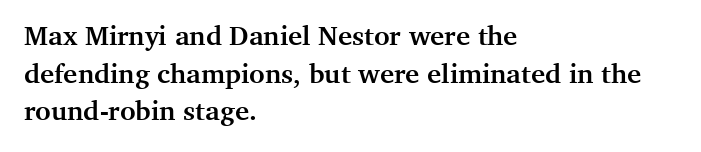
{"italic": "no", "bold": "yes", "underline": "no", "align": "left", "line_spacing": "normal", "line_spacing_ratio": 1.39, "letter_spacing": "normal", "letter_spacing_em": 0.0, "glyph_px": 27}
